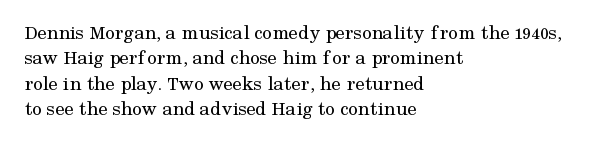
The image shows 21 px text type, upright; set left-aligned, line spacing 1.21x, normal letter spacing, not underlined.
